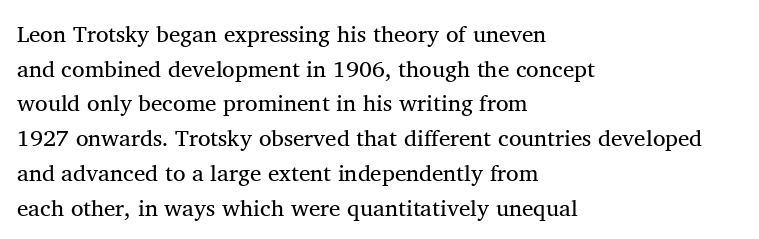
{"italic": "no", "underline": "no", "align": "left", "line_spacing": "normal", "line_spacing_ratio": 1.51, "letter_spacing": "normal", "letter_spacing_em": 0.0, "glyph_px": 23}
